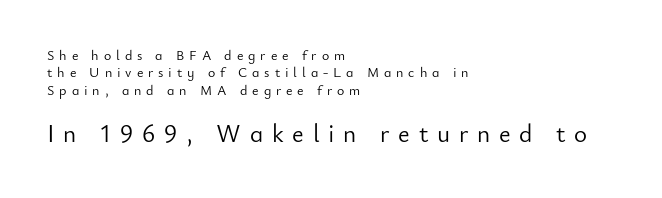
The image shows 25 px text type, upright; set left-aligned, line spacing 1.24x, unusually wide letter spacing (+0.35 em), not underlined; the second (bottom) block is 1.79x larger.
